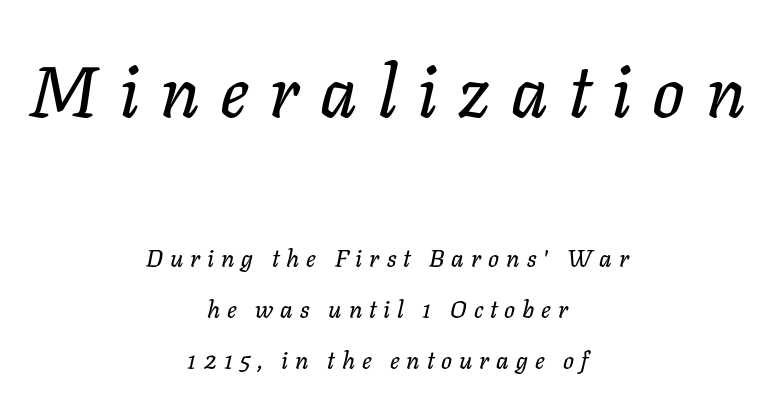
{"italic": "yes", "lean": "right", "slant_degrees": 11, "width": "normal", "stroke_contrast": "low", "x_height": "medium", "monospaced": "no", "underline": "no", "align": "center", "line_spacing": "loose", "line_spacing_ratio": 2.13, "letter_spacing": "wide", "letter_spacing_em": 0.29, "larger_block": "first", "size_ratio": 2.96, "glyph_px": 71}
